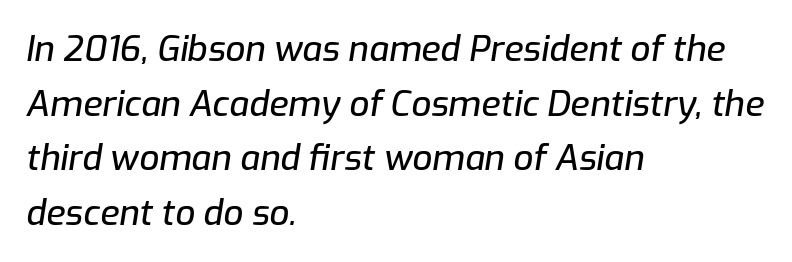
{"italic": "yes", "lean": "right", "slant_degrees": 9, "width": "normal", "stroke_contrast": "low", "x_height": "medium", "monospaced": "no", "underline": "no", "align": "left", "line_spacing": "normal", "line_spacing_ratio": 1.56, "letter_spacing": "normal", "letter_spacing_em": 0.0, "glyph_px": 35}
